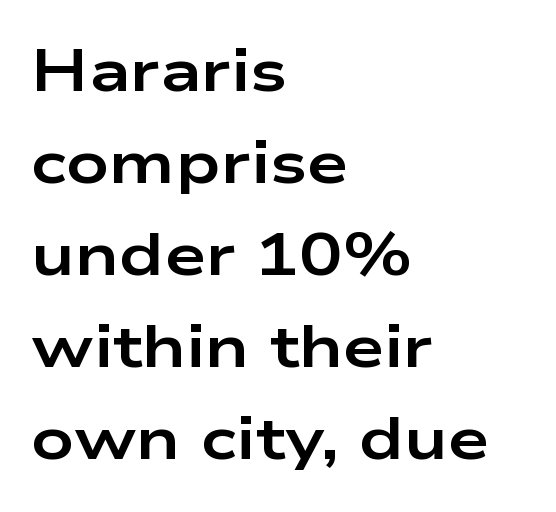
Q: Is the text bold? A: Yes.
Q: Is the text italic (slanted)? A: No, it is upright.
Q: Is the typeface a serif or a sans-serif typeface? A: Sans-serif.
Q: Is the text underlined? A: No.
Q: How is the paragraph aligned? A: Left-aligned.
Q: Is the spacing between letters normal or unusually wide? A: Normal.
Q: Is the spacing between lines tight, normal or loose? A: Normal.
Q: Width (condensed, normal, or wide)? A: Wide.
Q: Stroke contrast? A: Low.
Q: x-height? A: Medium.
Q: Monospaced? A: No.
